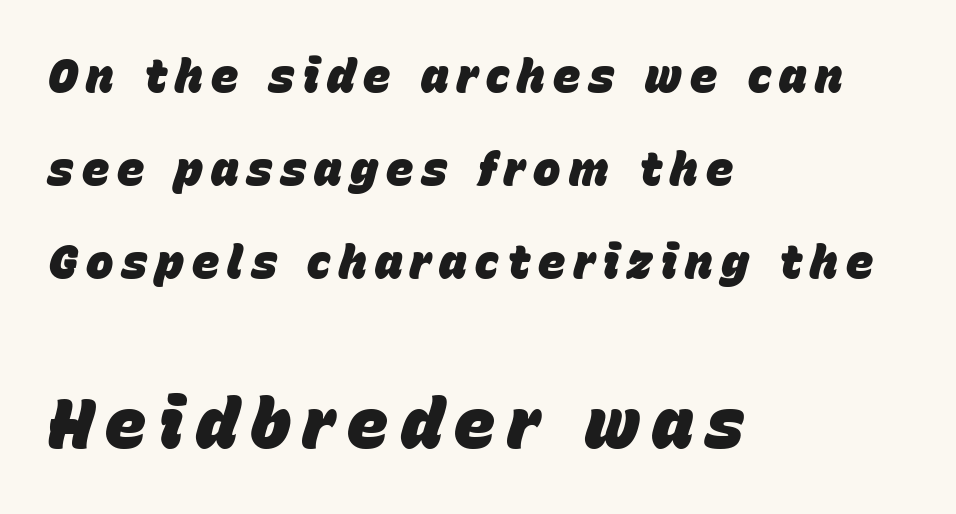
If you drew a ruler down the left edge, every line would touch it. Is the lower block the larger one? Yes — the lower block carries the bigger type. The designer dialed line spacing up above the default. The passage shown is typed in a proportional face where columns would drift.
